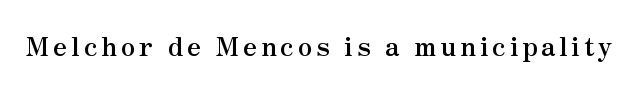
The image shows 26 px bold type, upright; set not underlined.
